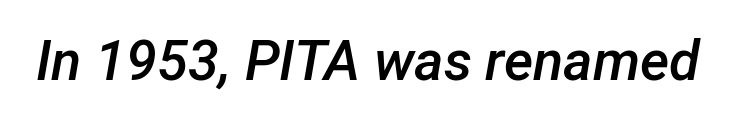
The image shows 56 px semibold type, italic (leaning right); set normal letter spacing, not underlined; low stroke contrast and a medium x-height.
